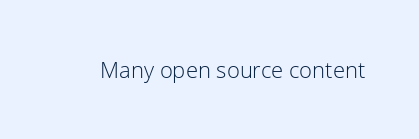
Q: Is the text bold? A: No.
Q: Is the text italic (slanted)? A: No, it is upright.
Q: Is the text underlined? A: No.
Q: Is the spacing between letters normal or unusually wide? A: Normal.
